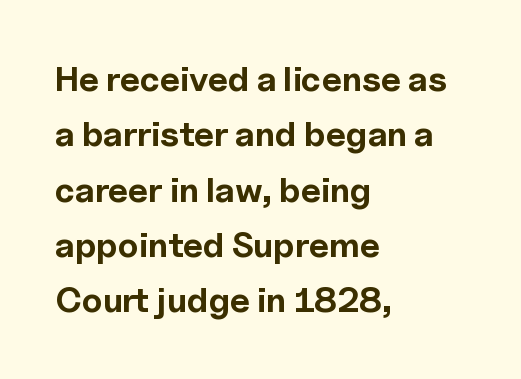
Honestly, there is no underline to notice here at all. The letters are bold, with thick, heavy strokes. A roman cut, with each character standing at attention. This rendering employs a face without finishing strokes, i.e., a sans-serif. Look at the tracking — it's just the regular setting, nothing added. Note the varied advance widths — an 'i' is clearly narrower than an 'm'.
